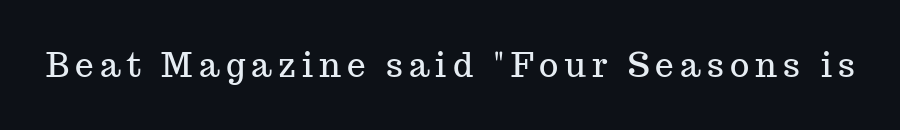
The image shows 33 px serif type, upright; set not underlined; medium stroke contrast and a medium x-height.
